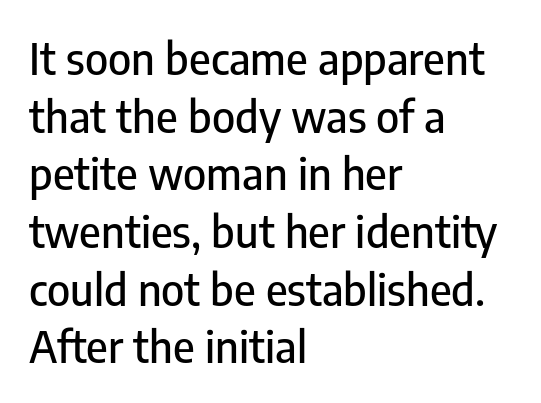
Q: Is the text italic (slanted)? A: No, it is upright.
Q: Is the typeface a serif or a sans-serif typeface? A: Sans-serif.
Q: Is the text underlined? A: No.
Q: How is the paragraph aligned? A: Left-aligned.
Q: Is the spacing between letters normal or unusually wide? A: Normal.
Q: Is the spacing between lines tight, normal or loose? A: Normal.
Q: Width (condensed, normal, or wide)? A: Condensed.
Q: Stroke contrast? A: Low.
Q: x-height? A: Medium.
Q: Monospaced? A: No.
